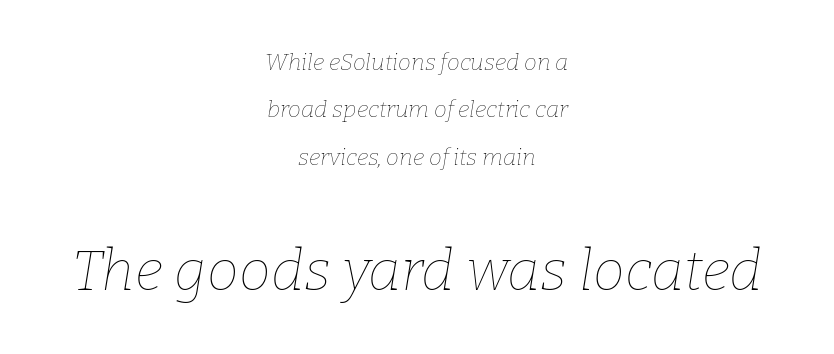
The image shows 57 px thin type, italic (leaning right); set centered, loose line spacing (2.06x), normal letter spacing, not underlined; the second (bottom) block is 2.48x larger; low stroke contrast and a medium x-height.
